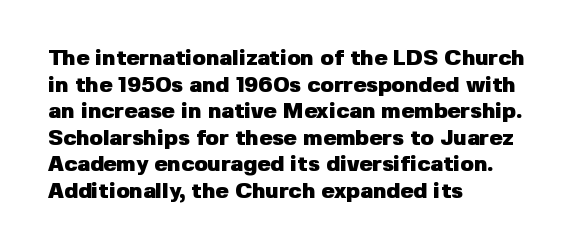
Which margin do the lines hug? The left one — the right edge is uneven. Weight check: bold — yes, fully. Tracking here is standard; glyphs follow each other at the usual distance. Unlike italic type, these characters show no tilt at all. Just letters on the line, the space beneath them empty.
